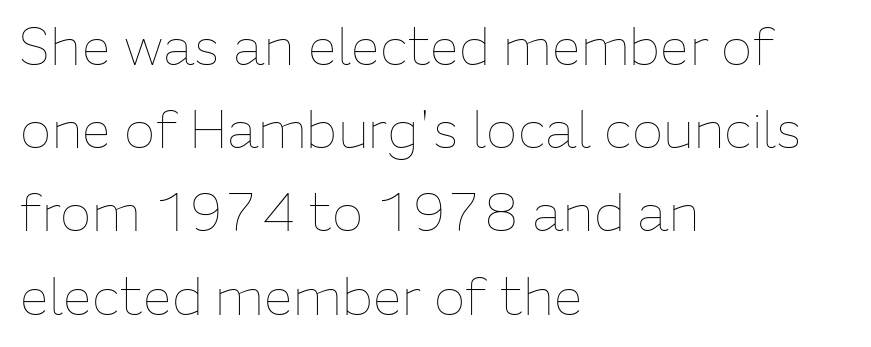
The letters advance in unequal steps, a hallmark of proportional type. Baseline-to-baseline distance is the conventional proportion of letter height. Leftover space on each line is placed entirely after the last word. Words appear dense and cohesive because spacing is normal. The glyphs are unaccompanied by any horizontal stroke below them. Posture: upright roman.
